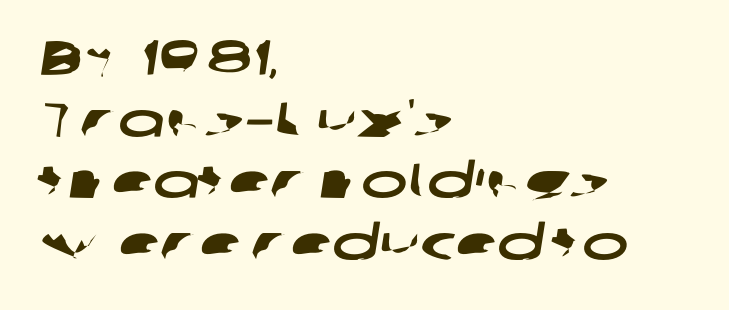
The image shows 49 px wide sans-serif type; set left-aligned, normal line spacing (1.26x), normal letter spacing, not underlined; low stroke contrast and a medium x-height.
